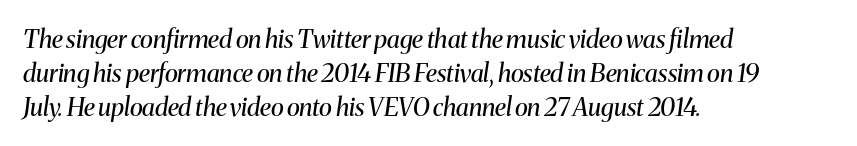
Q: Is the text bold? A: No.
Q: Is the text italic (slanted)? A: Yes, it leans right by about 8 degrees.
Q: Is the text underlined? A: No.
Q: How is the paragraph aligned? A: Left-aligned.
Q: Is the spacing between letters normal or unusually wide? A: Normal.
Q: Is the spacing between lines tight, normal or loose? A: Normal.
